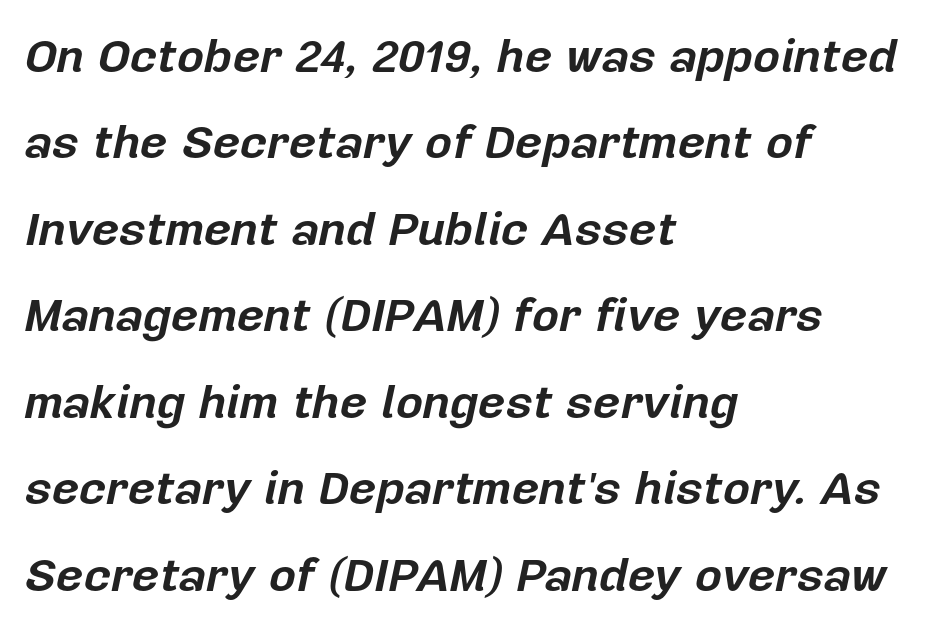
In CSS terms this would be text-align: left. Do the characters align in a grid? No, the font is proportional. Rendered with sloped, italic letterforms. No word sits above an underline.
